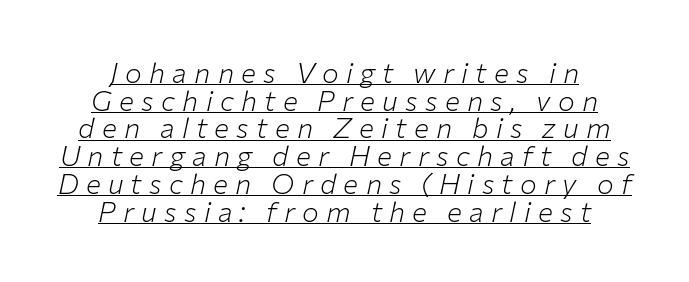
Q: Is the text bold? A: No.
Q: Is the text italic (slanted)? A: Yes, it leans right by about 12 degrees.
Q: Is the text underlined? A: Yes.
Q: How is the paragraph aligned? A: Centered.
Q: Is the spacing between letters normal or unusually wide? A: Unusually wide.
Q: Is the spacing between lines tight, normal or loose? A: Tight.
Q: Width (condensed, normal, or wide)? A: Normal.
Q: Stroke contrast? A: Low.
Q: x-height? A: Medium.
Q: Monospaced? A: No.
